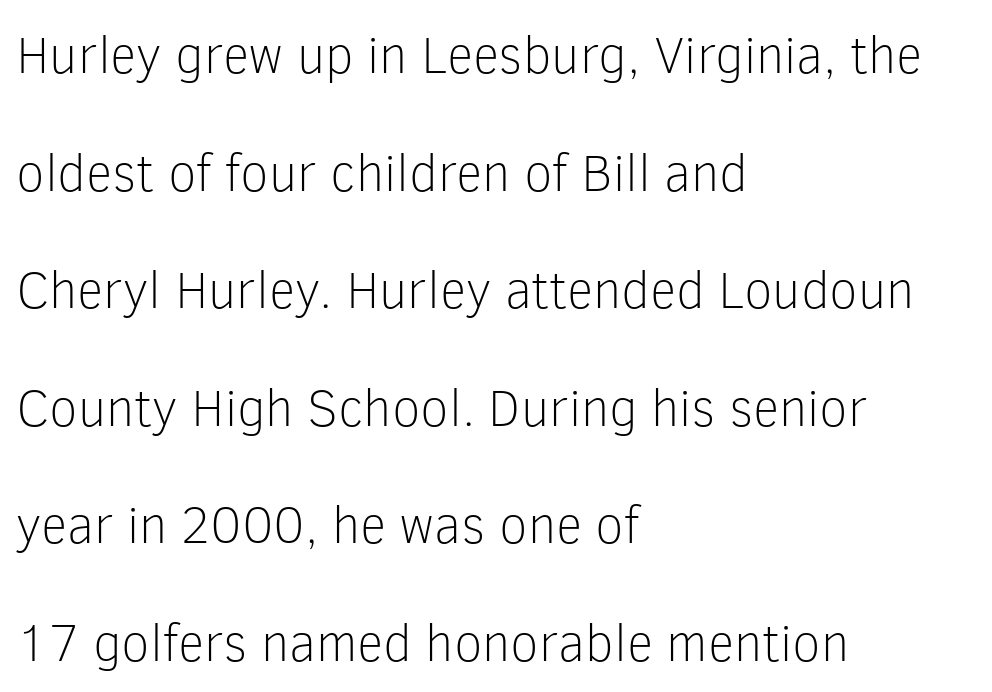
The passage shown is not underscored anywhere. Notice the wide empty band between every row — that's loose leading. No extra ink here — the face is not bold. Left-aligned paragraph, ragged on the right. Caption: standard tracking, unaltered.
